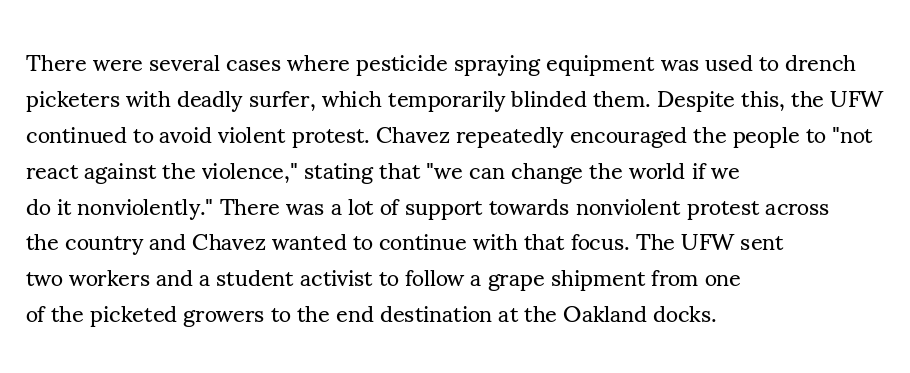
The foot of each line stays bare and open. It's the straight-up-and-down kind of type. The gaps between neighbouring characters are ordinary and unremarkable. A normal amount of white space separates one row of letters from the next. Typeset ragged right — the left edge is the straight one. Is the stroke heavy? The answer is a plain regular-or-lighter.
